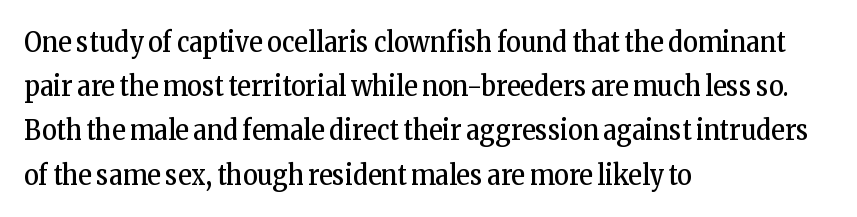
{"serif": "yes", "italic": "no", "bold": "no", "weight": "regular", "width": "condensed", "stroke_contrast": "low", "x_height": "medium", "monospaced": "no", "underline": "no", "align": "left", "line_spacing": "normal", "line_spacing_ratio": 1.58, "letter_spacing": "normal", "letter_spacing_em": 0.0, "glyph_px": 28}
